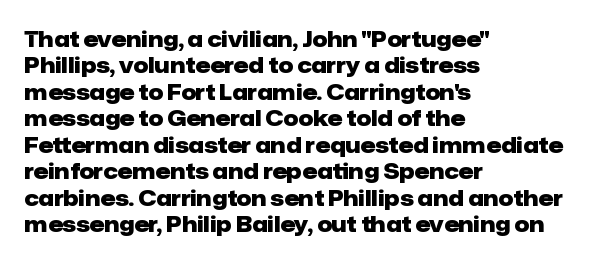
The image shows 21 px bold type, upright; set left-aligned, normal line spacing (1.26x), normal letter spacing, not underlined.
